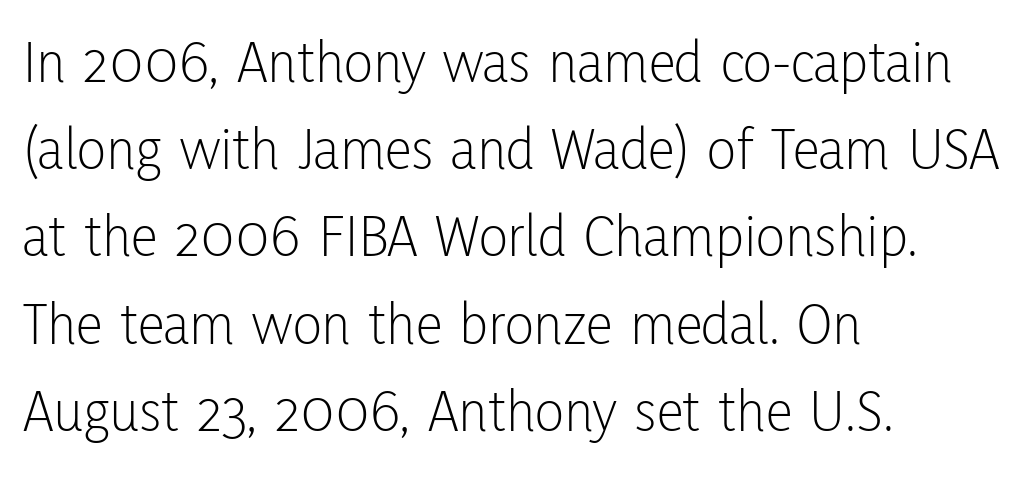
Q: Is the text bold? A: No.
Q: Is the text italic (slanted)? A: No, it is upright.
Q: Is the typeface a serif or a sans-serif typeface? A: Sans-serif.
Q: Is the text underlined? A: No.
Q: How is the paragraph aligned? A: Left-aligned.
Q: Is the spacing between letters normal or unusually wide? A: Normal.
Q: Is the spacing between lines tight, normal or loose? A: Normal.
Q: Width (condensed, normal, or wide)? A: Condensed.
Q: Stroke contrast? A: Low.
Q: x-height? A: Medium.
Q: Monospaced? A: No.
